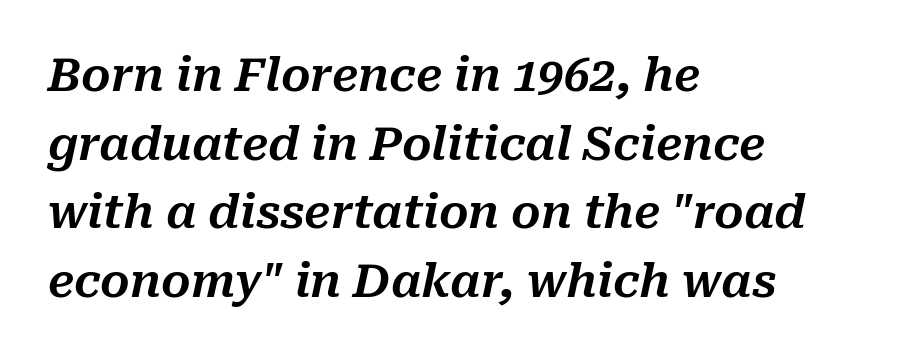
The image shows 46 px text type, italic (leaning right); set left-aligned, normal line spacing (1.49x), normal letter spacing, not underlined; medium stroke contrast and a medium x-height.
